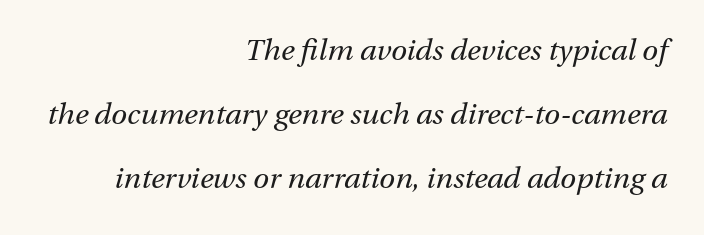
The image shows 29 px regular-weight type, italic (leaning right); set right-aligned, loose line spacing (2.21x), normal letter spacing, not underlined; medium stroke contrast and a medium x-height.
